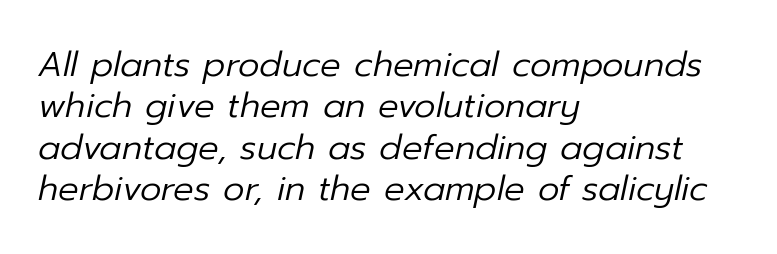
Typeset ragged right — the left edge is the straight one. The characters are drawn with everyday or finer stroke widths. Between one letter and the next there's only the usual sliver of space. A clean baseline with only descenders dipping below it. Looks like regular typesetting: each glyph gets only the width it needs.
